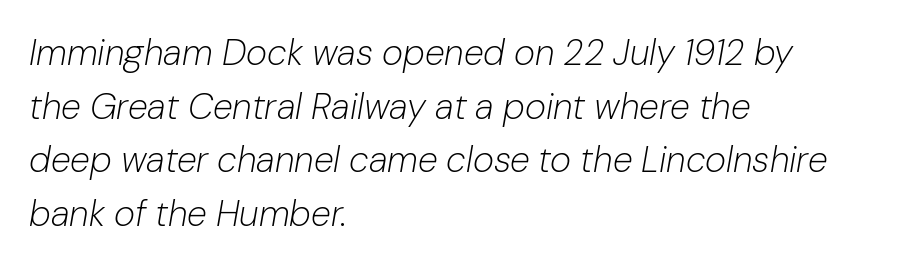
The image shows 36 px light type, italic (leaning right); set left-aligned, normal line spacing (1.49x), normal letter spacing, not underlined; low stroke contrast and a medium x-height.
